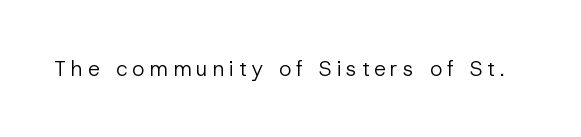
The image shows 21 px text type, upright; set unusually wide letter spacing (+0.23 em), not underlined.
